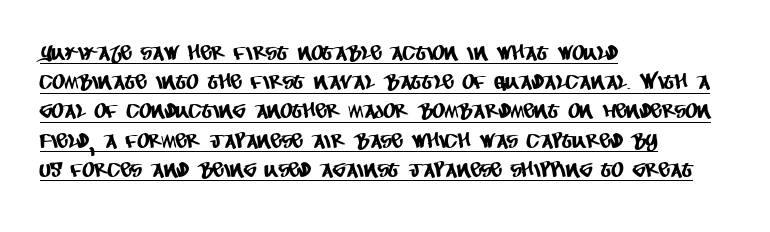
{"underline": "yes", "align": "left", "line_spacing": "normal", "line_spacing_ratio": 1.39, "letter_spacing": "normal", "letter_spacing_em": 0.0, "glyph_px": 21}
